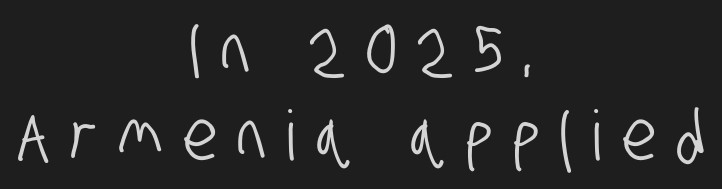
What kind of face is this? One without serifs — a sans. Interline gaps are of average width in this sample. Decoration check: the copy has no underline. The setting favours the middle, as headings and verse often do.
